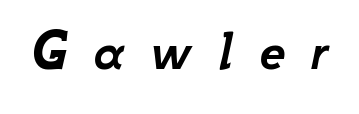
Honestly, there is no underline to notice here at all. You could not count columns in this text — the font is proportionally spaced. The glyphs look as if they've been sheared to an angle. A typesetter would call this heavily tracked-out type.
